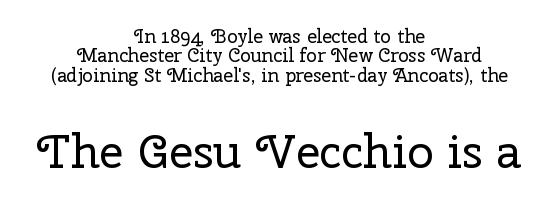
{"serif": "yes", "italic": "no", "bold": "no", "weight": "regular", "width": "normal", "stroke_contrast": "low", "x_height": "medium", "monospaced": "no", "underline": "no", "align": "center", "line_spacing": "tight", "line_spacing_ratio": 1.02, "letter_spacing": "normal", "letter_spacing_em": 0.0, "larger_block": "second", "size_ratio": 2.47, "glyph_px": 47}
